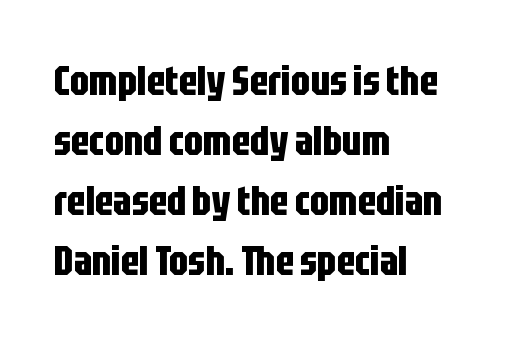
The area under the type is left untouched. This sample keeps an unexceptional amount of space between lines. These lines were composed using upright roman letters. Nothing unusual about the tracking: characters are spaced as the font intends. The rendering uses natural spacing where letterforms have individual widths.
